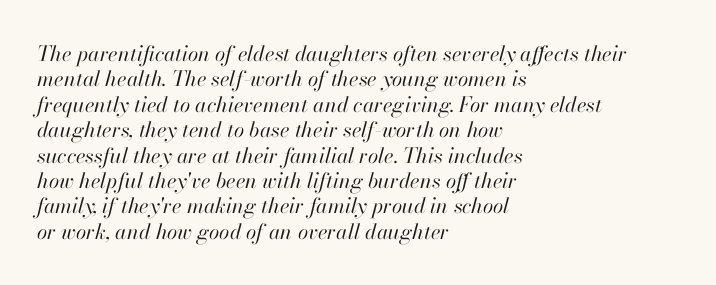
In terms of letterspacing, this is plain default setting. Emphasis-style slanted type is in use. If you drew a ruler down the left edge, every line would touch it. Stroke thickness stays within the range of a standard reading face or lighter. The string is rendered with underlining switched off.
